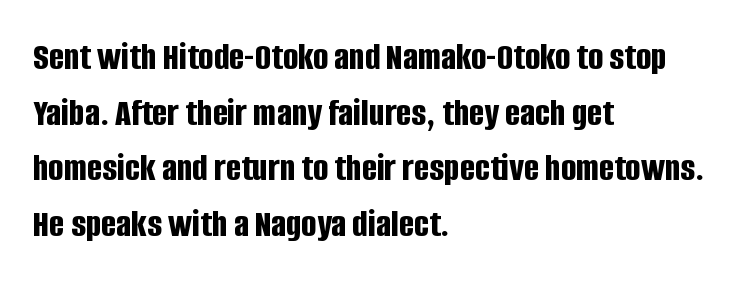
Q: Is the text bold? A: Yes.
Q: Is the text italic (slanted)? A: No, it is upright.
Q: Is the typeface a serif or a sans-serif typeface? A: Sans-serif.
Q: Is the text underlined? A: No.
Q: How is the paragraph aligned? A: Left-aligned.
Q: Is the spacing between letters normal or unusually wide? A: Normal.
Q: Is the spacing between lines tight, normal or loose? A: Normal.
Q: Width (condensed, normal, or wide)? A: Condensed.
Q: Stroke contrast? A: Low.
Q: x-height? A: Large.
Q: Monospaced? A: No.
